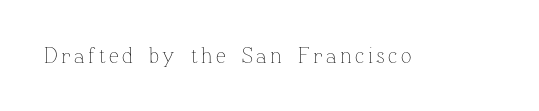
The specimen reads as upright at a glance. The face looks like a standard text weight, possibly lighter. Nobody drew a line under any word here.
